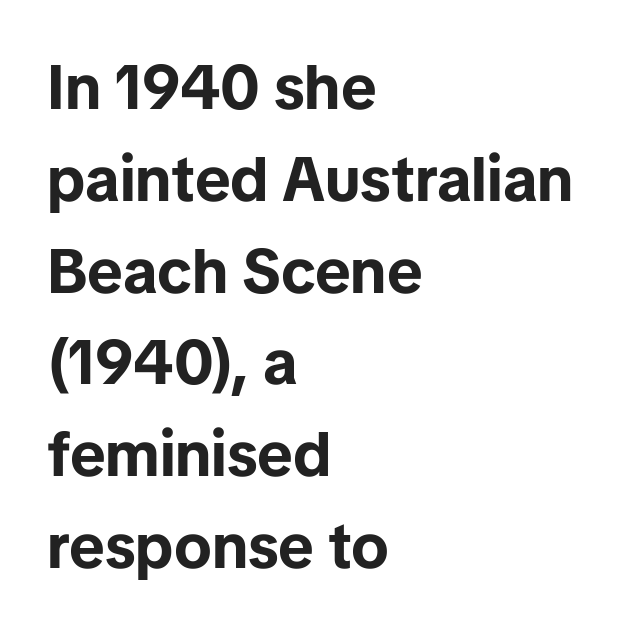
Think of a printed novel: that variable character pitch is what you see here. Interline gaps are of average width in this sample. The designer went with a sans here, leaving each stem footless. Posture: upright roman.
